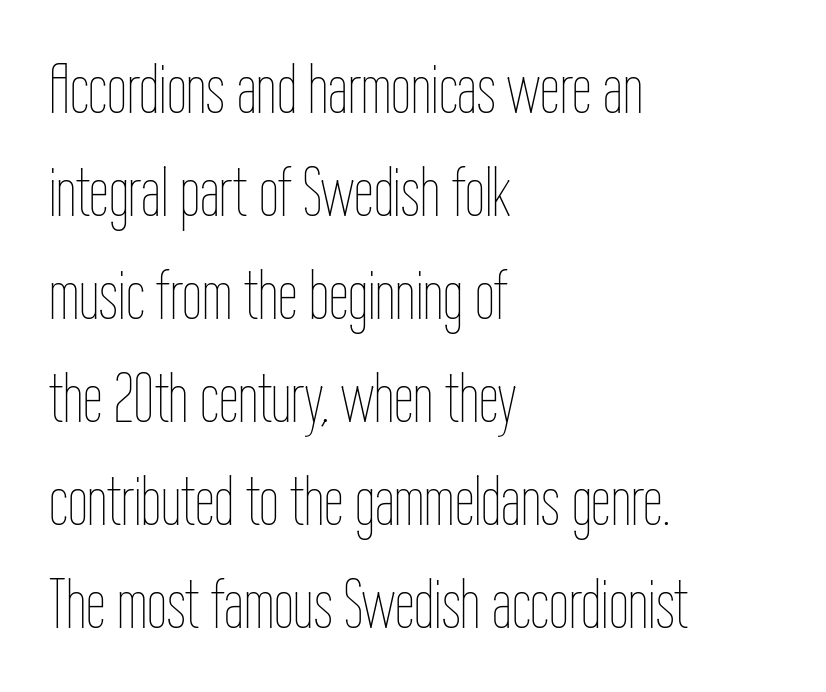
{"italic": "no", "bold": "no", "weight": "thin", "width": "condensed", "stroke_contrast": "low", "x_height": "medium", "monospaced": "no", "underline": "no", "align": "left", "line_spacing": "normal", "line_spacing_ratio": 1.45, "letter_spacing": "normal", "letter_spacing_em": 0.0, "glyph_px": 71}
